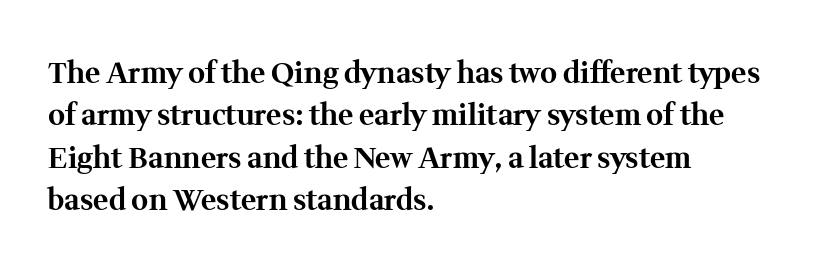
Vertical spacing — default. The rendering uses natural spacing where letterforms have individual widths. Is the letter spacing exaggerated? No — it looks like the ordinary default. These lines were composed using upright roman letters. The paragraph shown leans on its left margin.
